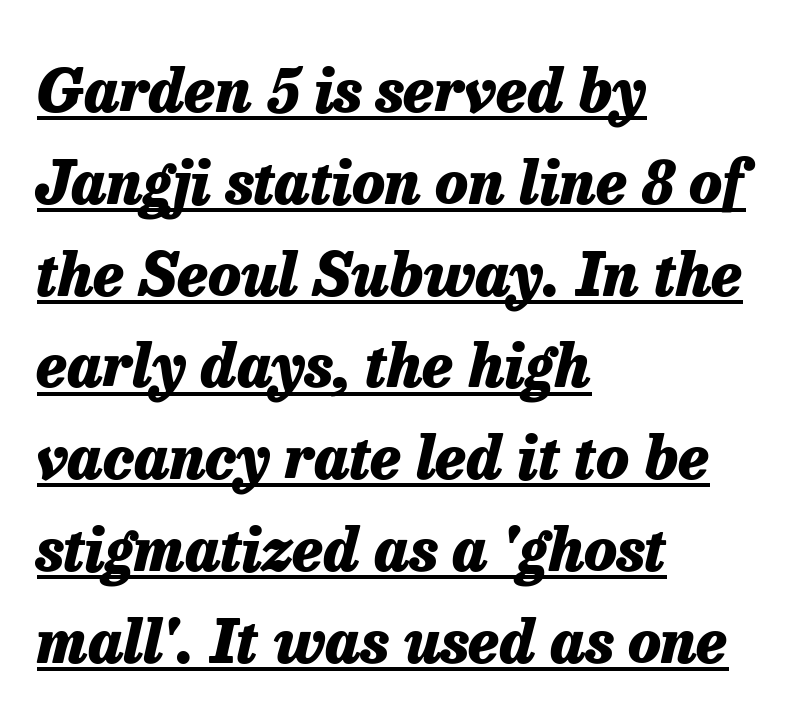
The image shows 60 px heavy type, italic (leaning right); set left-aligned, normal line spacing (1.53x), normal letter spacing, underlined; low stroke contrast and a medium x-height.
